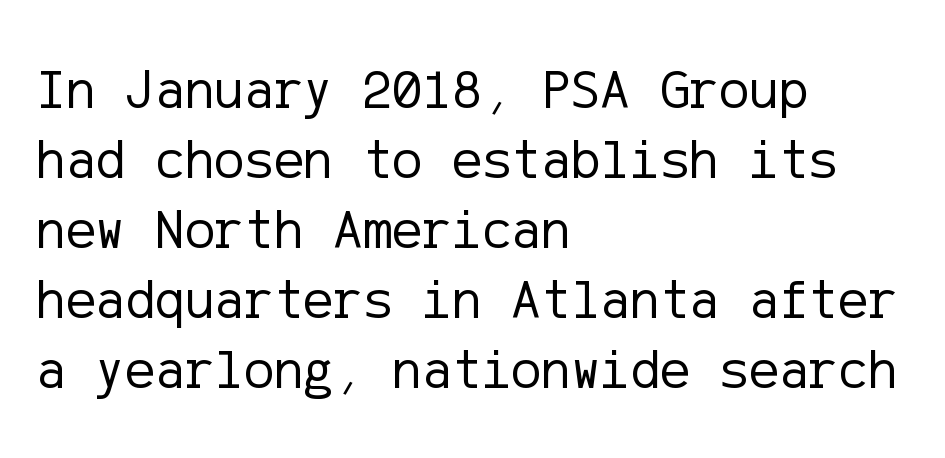
{"serif": "no", "italic": "no", "bold": "no", "weight": "regular", "width": "normal", "stroke_contrast": "low", "x_height": "medium", "underline": "no", "align": "left", "line_spacing": "normal", "line_spacing_ratio": 1.25, "letter_spacing": "normal", "letter_spacing_em": 0.0, "glyph_px": 56}
